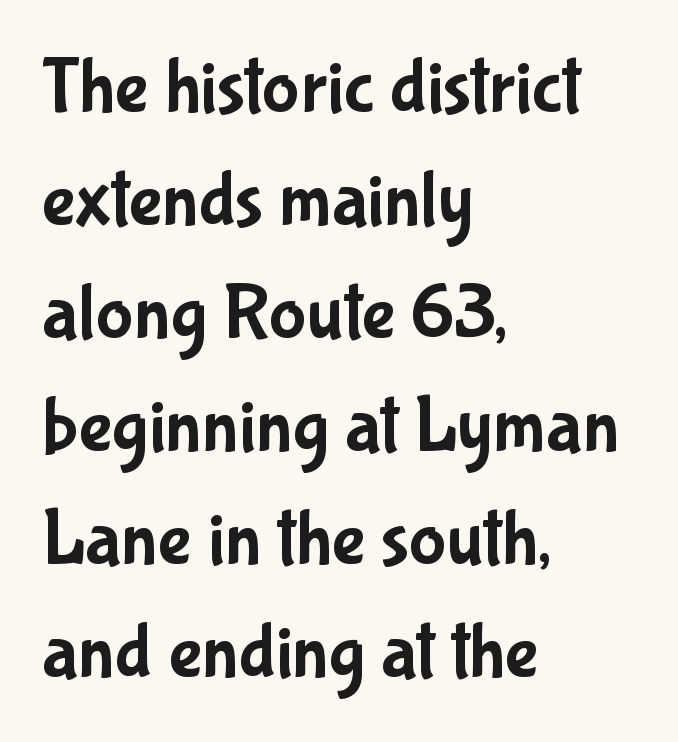
The ragged edge is on the right, which tells us the setting is flush left. Lines of text with bare space underneath. How are the letters spaced? Ordinarily, with no added tracking. The face used here is proportionally spaced, like ordinary book or web type. Upright lettering throughout.
